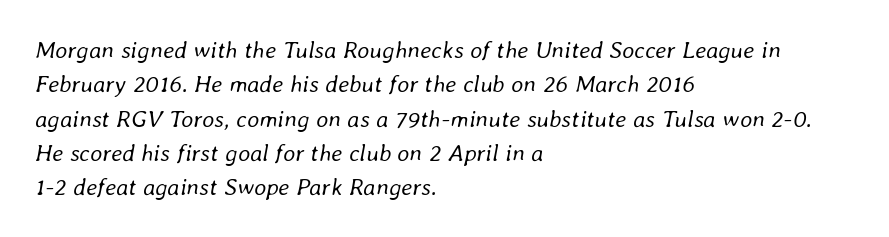
The text carries the slant typical of an italic or oblique font. Default kerning and tracking; the words read as compact shapes. The vertical gap from one line to the next is medium. Each line starts at the same left margin while the right side varies.
